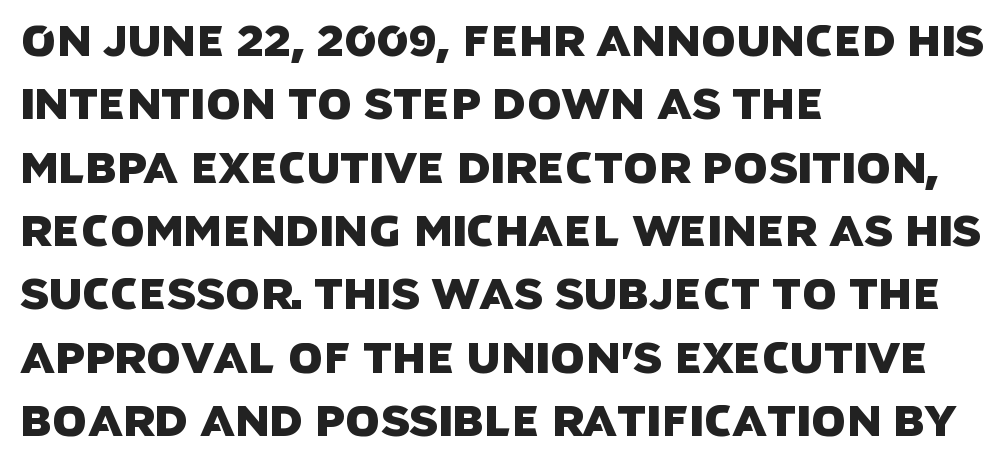
Q: Is the typeface a serif or a sans-serif typeface? A: Sans-serif.
Q: Is the text underlined? A: No.
Q: How is the paragraph aligned? A: Left-aligned.
Q: Is the spacing between letters normal or unusually wide? A: Normal.
Q: Is the spacing between lines tight, normal or loose? A: Normal.
Q: Width (condensed, normal, or wide)? A: Normal.
Q: Stroke contrast? A: Low.
Q: x-height? A: Large.
Q: Monospaced? A: No.
